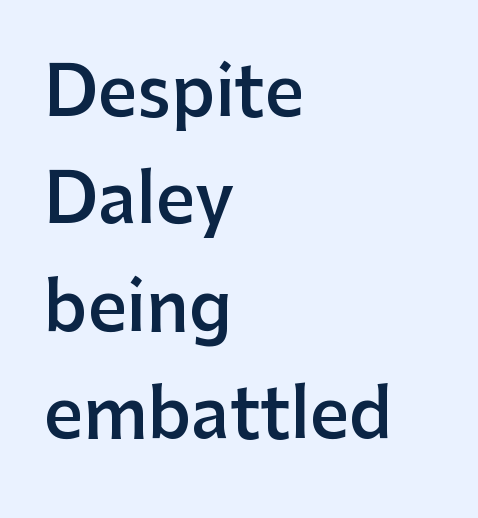
The image shows 68 px semibold sans-serif type, upright; set left-aligned, normal line spacing (1.58x), normal letter spacing, not underlined; low stroke contrast and a medium x-height.
